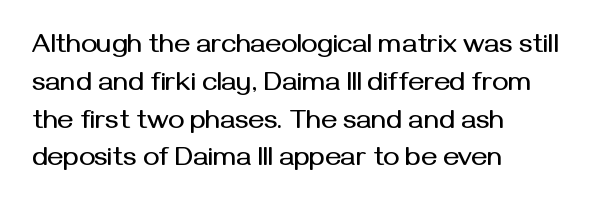
The image shows 27 px text type, upright; set left-aligned, normal line spacing (1.4x), normal letter spacing, not underlined.
